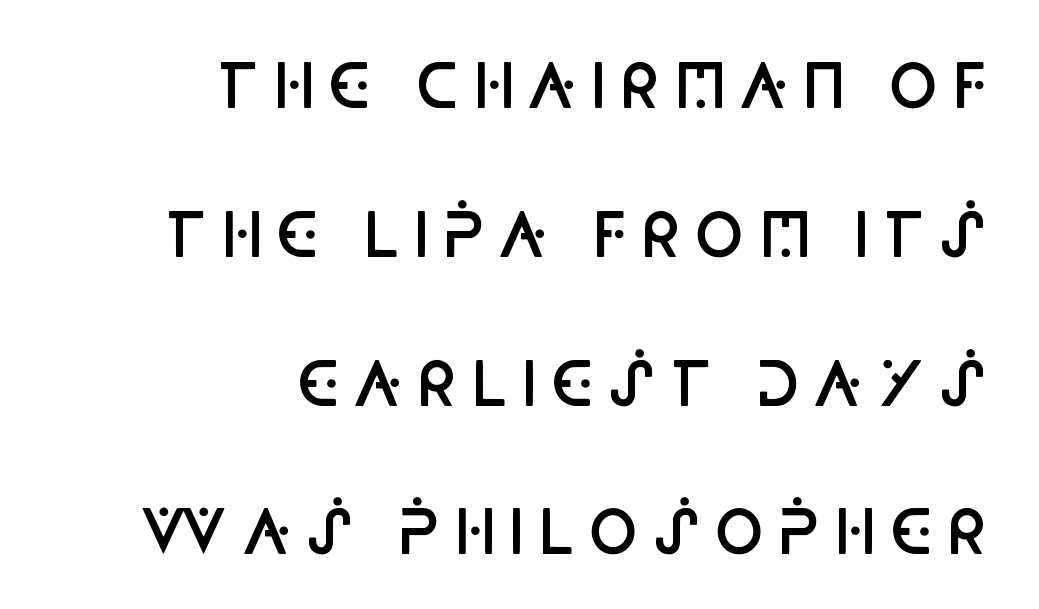
If you drew a ruler down the right edge, every line would touch it. This sample has the flowing, uneven cadence of proportional lettering. The lines are spread far apart with generous leading. What kind of face is this? One without serifs — a sans. The type sits square on the baseline with zero lean.
